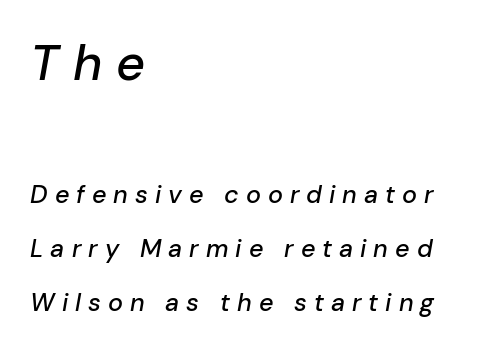
The image shows 50 px text type, italic (leaning right); set left-aligned, loose line spacing (2.16x), unusually wide letter spacing (+0.28 em), not underlined; the first (top) block is 2.0x larger; low stroke contrast and a medium x-height.
